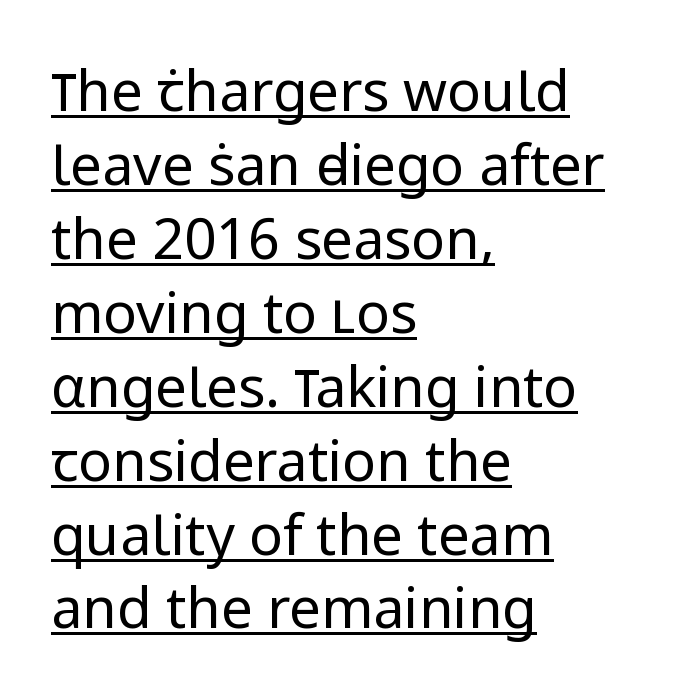
{"serif": "no", "italic": "no", "bold": "no", "weight": "regular", "width": "normal", "stroke_contrast": "low", "x_height": "medium", "monospaced": "no", "underline": "yes", "align": "left", "line_spacing": "normal", "line_spacing_ratio": 1.32, "letter_spacing": "normal", "letter_spacing_em": 0.0, "glyph_px": 56}
